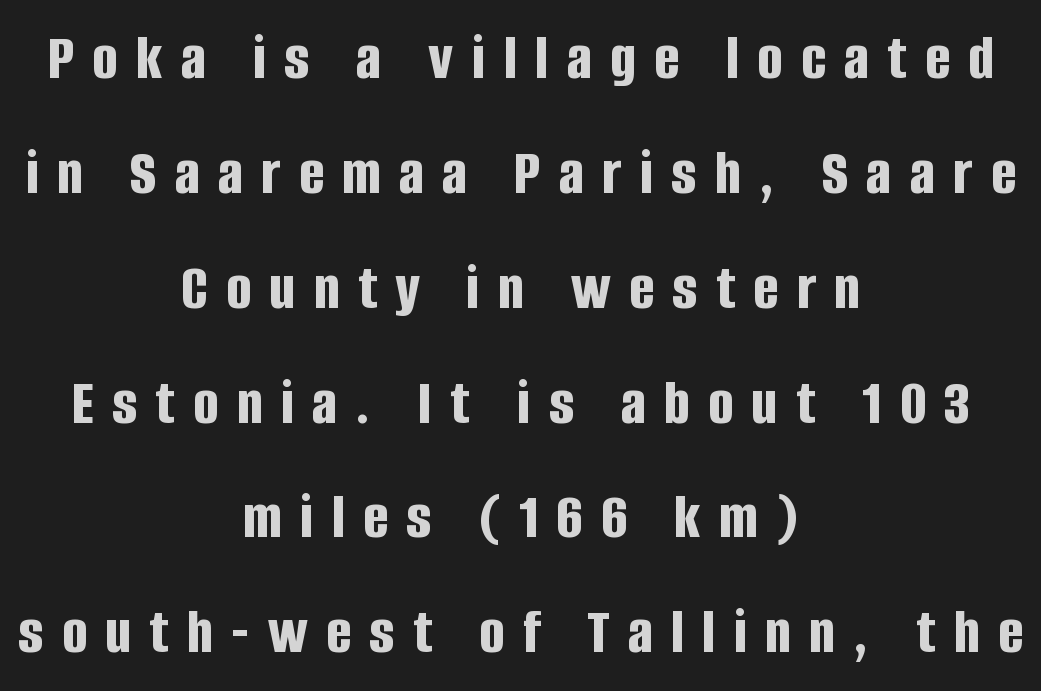
The image shows 66 px bold, condensed sans-serif type, upright; set centered, line spacing 1.74x, unusually wide letter spacing (+0.28 em), not underlined; low stroke contrast and a large x-height.
